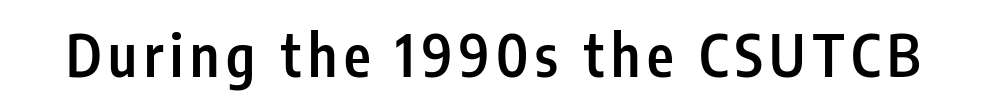
{"serif": "no", "italic": "no", "bold": "semi", "weight": "semibold", "width": "condensed", "stroke_contrast": "low", "x_height": "medium", "monospaced": "no", "underline": "no", "glyph_px": 57}
